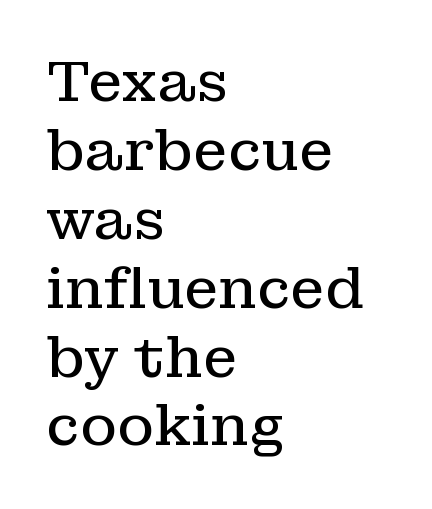
The image shows 56 px regular-weight serif type, upright; set left-aligned, line spacing 1.23x, normal letter spacing, not underlined; low stroke contrast and a medium x-height.
